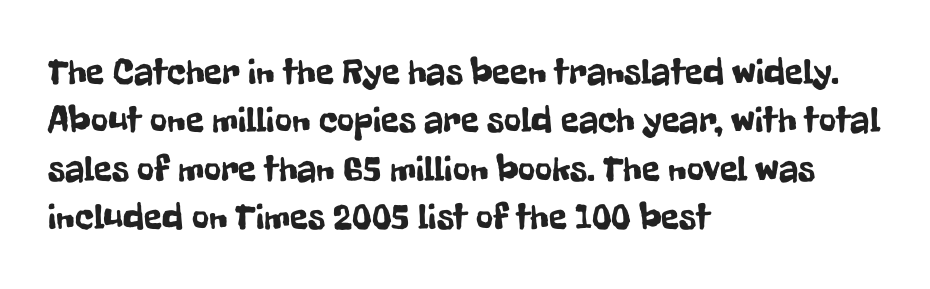
The image shows 37 px condensed sans-serif type, upright; set left-aligned, normal line spacing (1.31x), normal letter spacing, not underlined; low stroke contrast and a medium x-height.
